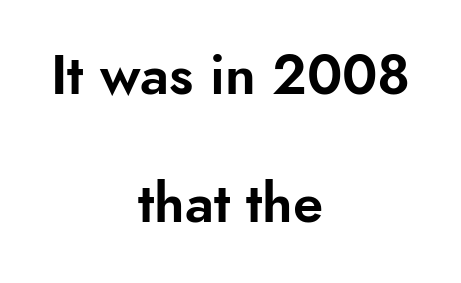
{"serif": "no", "italic": "no", "width": "normal", "stroke_contrast": "low", "x_height": "small", "monospaced": "no", "underline": "no", "align": "center", "line_spacing": "loose", "line_spacing_ratio": 2.32, "letter_spacing": "normal", "letter_spacing_em": 0.0, "glyph_px": 55}
